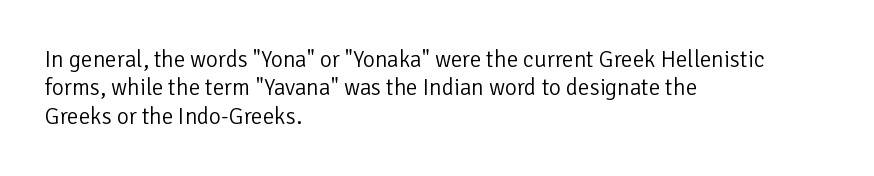
Q: Is the text bold? A: No.
Q: Is the text italic (slanted)? A: No, it is upright.
Q: Is the text underlined? A: No.
Q: How is the paragraph aligned? A: Left-aligned.
Q: Is the spacing between letters normal or unusually wide? A: Normal.
